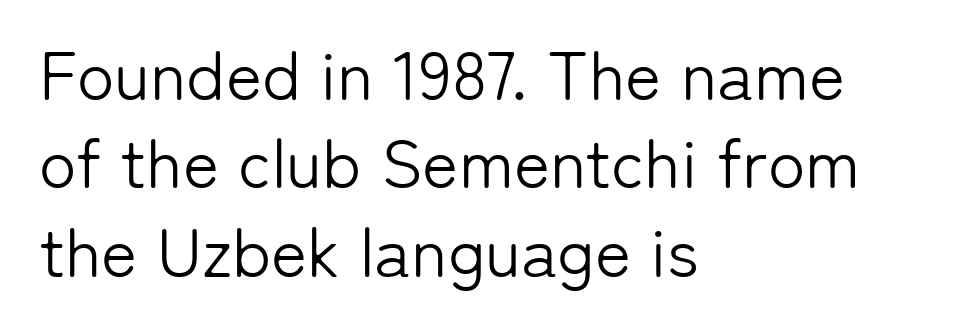
Q: Is the text bold? A: No.
Q: Is the text italic (slanted)? A: No, it is upright.
Q: Is the typeface a serif or a sans-serif typeface? A: Sans-serif.
Q: Is the text underlined? A: No.
Q: How is the paragraph aligned? A: Left-aligned.
Q: Is the spacing between letters normal or unusually wide? A: Normal.
Q: Is the spacing between lines tight, normal or loose? A: Normal.
Q: Width (condensed, normal, or wide)? A: Normal.
Q: Stroke contrast? A: Low.
Q: x-height? A: Medium.
Q: Monospaced? A: No.
